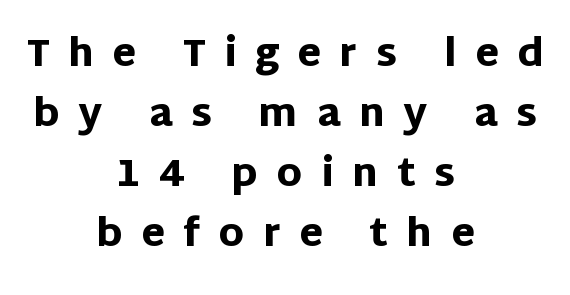
{"serif": "no", "italic": "no", "bold": "yes", "weight": "heavy", "width": "normal", "stroke_contrast": "low", "x_height": "large", "monospaced": "no", "underline": "no", "align": "center", "line_spacing": "normal", "line_spacing_ratio": 1.58, "letter_spacing": "wide", "letter_spacing_em": 0.49, "glyph_px": 38}
